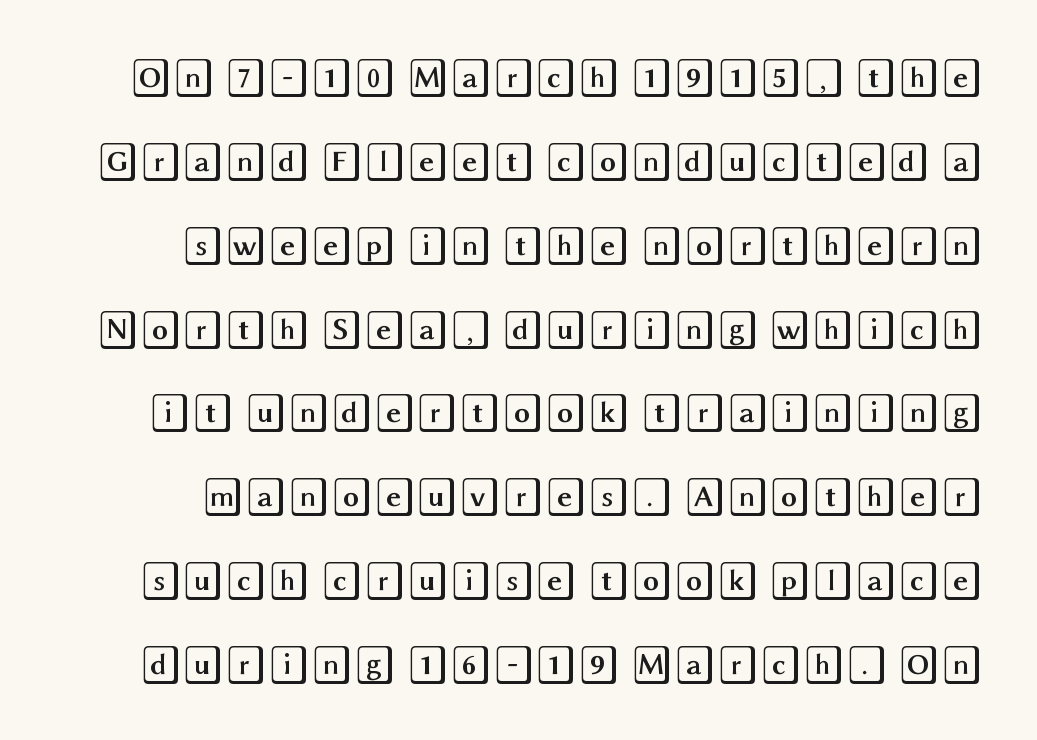
{"italic": "no", "width": "wide", "x_height": "large", "underline": "no", "line_spacing": "loose", "line_spacing_ratio": 2.15, "letter_spacing": "normal", "letter_spacing_em": 0.0, "glyph_px": 39}
